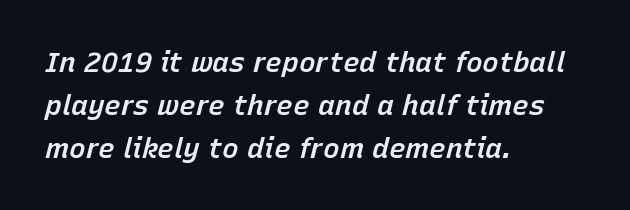
Q: Is the text bold? A: Semi-bold.
Q: Is the text italic (slanted)? A: Yes, it leans right by about 15 degrees.
Q: Is the text underlined? A: No.
Q: How is the paragraph aligned? A: Left-aligned.
Q: Is the spacing between letters normal or unusually wide? A: Normal.
Q: Is the spacing between lines tight, normal or loose? A: Normal.
Q: Width (condensed, normal, or wide)? A: Normal.
Q: Stroke contrast? A: Low.
Q: x-height? A: Medium.
Q: Monospaced? A: No.
